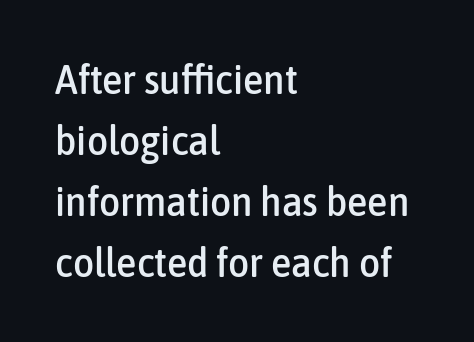
{"serif": "no", "italic": "no", "width": "condensed", "stroke_contrast": "low", "x_height": "medium", "monospaced": "no", "underline": "no", "align": "left", "line_spacing": "normal", "line_spacing_ratio": 1.49, "letter_spacing": "normal", "letter_spacing_em": 0.0, "glyph_px": 41}
